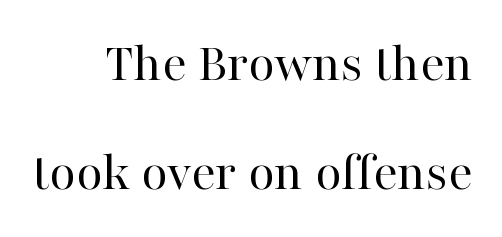
{"serif": "yes", "italic": "no", "bold": "no", "weight": "regular", "width": "normal", "stroke_contrast": "high", "x_height": "medium", "monospaced": "no", "underline": "no", "align": "right", "line_spacing": "loose", "line_spacing_ratio": 1.92, "letter_spacing": "normal", "letter_spacing_em": 0.0, "glyph_px": 57}
